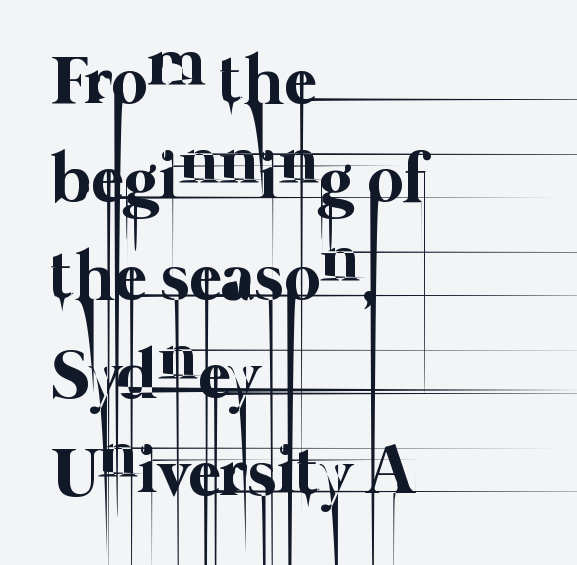
If you measured baseline to baseline, you'd find a middling distance. Quick note: underline off. Here the designer chose a conventional face with non-uniform glyph widths. There is no visible air inserted between adjacent glyphs. The lines in this sample share a left origin and differ only in where they stop.
